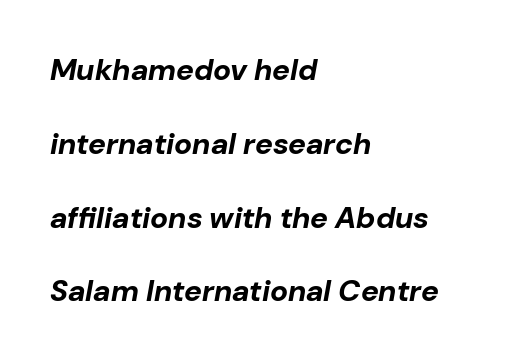
Q: Is the text bold? A: Yes.
Q: Is the text italic (slanted)? A: Yes, it leans right by about 10 degrees.
Q: Is the text underlined? A: No.
Q: How is the paragraph aligned? A: Left-aligned.
Q: Is the spacing between letters normal or unusually wide? A: Normal.
Q: Is the spacing between lines tight, normal or loose? A: Loose.
Q: Width (condensed, normal, or wide)? A: Normal.
Q: Stroke contrast? A: Low.
Q: x-height? A: Medium.
Q: Monospaced? A: No.
